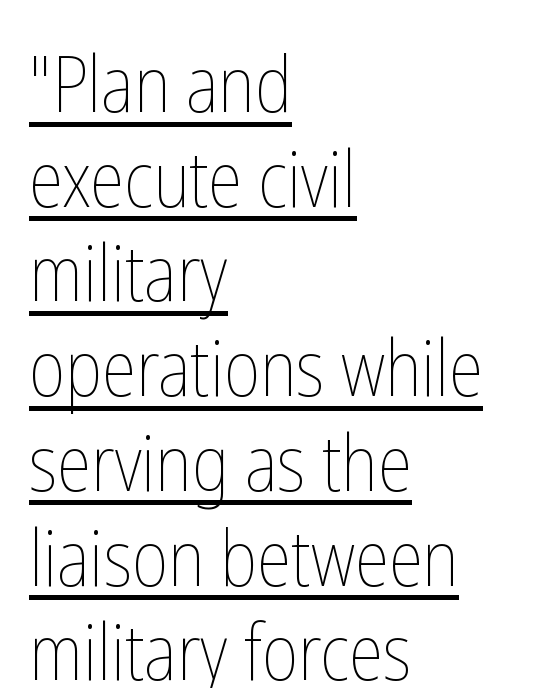
{"italic": "no", "bold": "no", "weight": "thin", "width": "condensed", "stroke_contrast": "low", "x_height": "medium", "monospaced": "no", "underline": "yes", "align": "left", "line_spacing_ratio": 1.23, "letter_spacing": "normal", "letter_spacing_em": 0.0, "glyph_px": 77}
